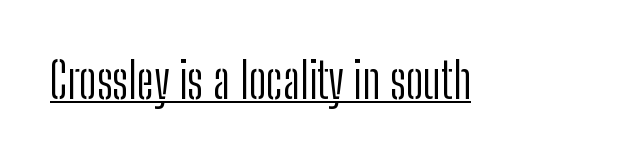
Serif or sans? Sans — the stroke terminals are bare. Is there any slant? The stems are plumb. Glyph-to-glyph distance matches everyday printed text. Letters have the restrained weight of plain body copy at most. A typesetter would call this proportional, since set widths differ per character.
